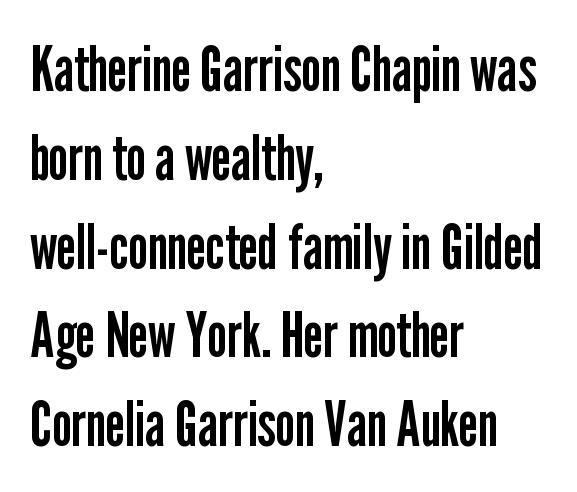
The image shows 63 px regular-weight, condensed sans-serif type, upright; set left-aligned, normal line spacing (1.41x), normal letter spacing, not underlined; low stroke contrast and a medium x-height.
